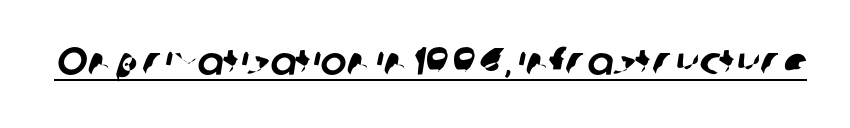
The image shows 39 px sans-serif type; set normal letter spacing, underlined; low stroke contrast and a medium x-height.
